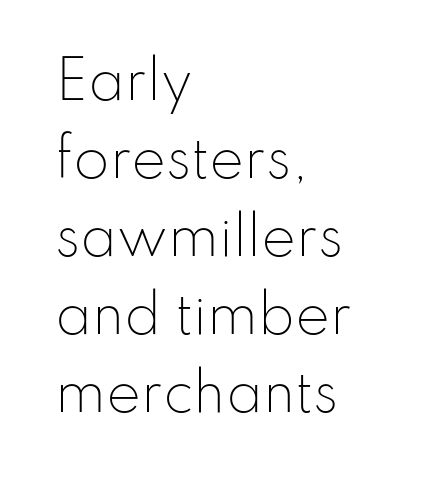
{"serif": "no", "italic": "no", "bold": "no", "weight": "light", "width": "normal", "stroke_contrast": "low", "x_height": "small", "monospaced": "no", "underline": "no", "align": "left", "line_spacing": "normal", "line_spacing_ratio": 1.5, "letter_spacing": "normal", "letter_spacing_em": 0.0, "glyph_px": 52}
